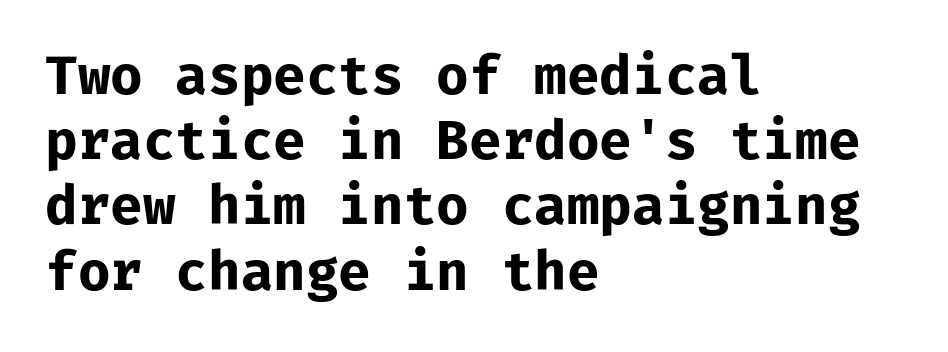
Q: Is the text bold? A: Yes.
Q: Is the text italic (slanted)? A: No, it is upright.
Q: Is the typeface a serif or a sans-serif typeface? A: Sans-serif.
Q: Is the text underlined? A: No.
Q: How is the paragraph aligned? A: Left-aligned.
Q: Is the spacing between letters normal or unusually wide? A: Normal.
Q: Width (condensed, normal, or wide)? A: Normal.
Q: Stroke contrast? A: Low.
Q: x-height? A: Medium.
